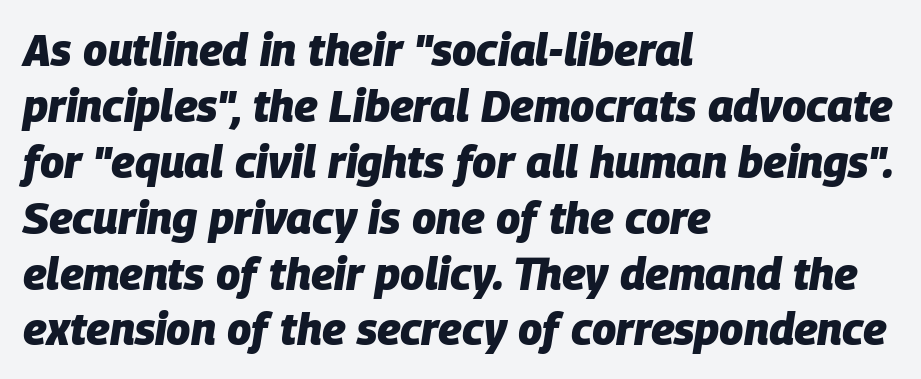
{"italic": "yes", "lean": "right", "slant_degrees": 9, "bold": "yes", "weight": "heavy", "width": "normal", "stroke_contrast": "low", "x_height": "large", "monospaced": "no", "underline": "no", "align": "left", "line_spacing": "normal", "line_spacing_ratio": 1.27, "letter_spacing": "normal", "letter_spacing_em": 0.0, "glyph_px": 44}
